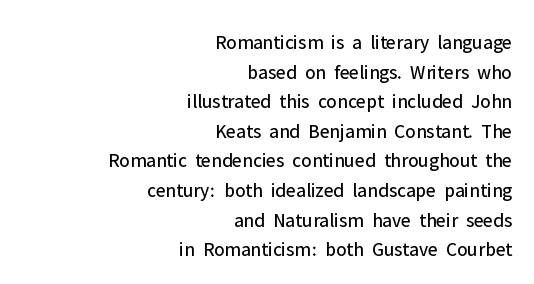
Q: Is the text bold? A: No.
Q: Is the text italic (slanted)? A: No, it is upright.
Q: Is the text underlined? A: No.
Q: How is the paragraph aligned? A: Right-aligned.
Q: Is the spacing between letters normal or unusually wide? A: Normal.
Q: Is the spacing between lines tight, normal or loose? A: Normal.
